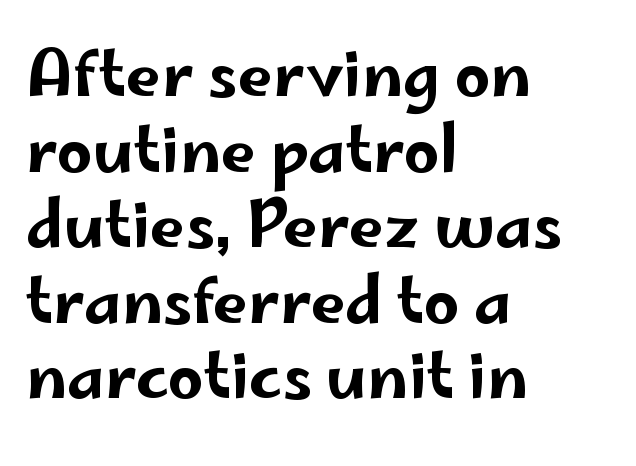
{"serif": "no", "italic": "no", "width": "wide", "stroke_contrast": "low", "x_height": "small", "monospaced": "no", "underline": "no", "align": "left", "line_spacing_ratio": 1.2, "letter_spacing": "normal", "letter_spacing_em": 0.0, "glyph_px": 63}
